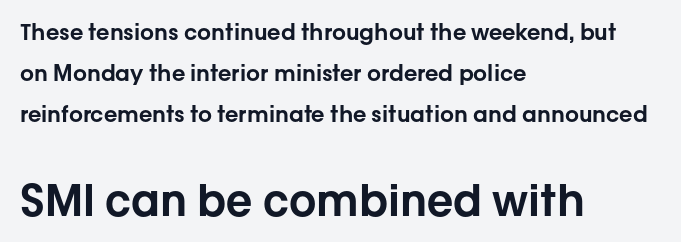
Q: Is the text italic (slanted)? A: No, it is upright.
Q: Is the typeface a serif or a sans-serif typeface? A: Sans-serif.
Q: Is the text underlined? A: No.
Q: How is the paragraph aligned? A: Left-aligned.
Q: Is the spacing between letters normal or unusually wide? A: Normal.
Q: Which block of text is set in a larger size, the first (top) or the second (bottom)? A: The second (bottom) one.
Q: Width (condensed, normal, or wide)? A: Normal.
Q: Stroke contrast? A: Low.
Q: x-height? A: Medium.
Q: Monospaced? A: No.
